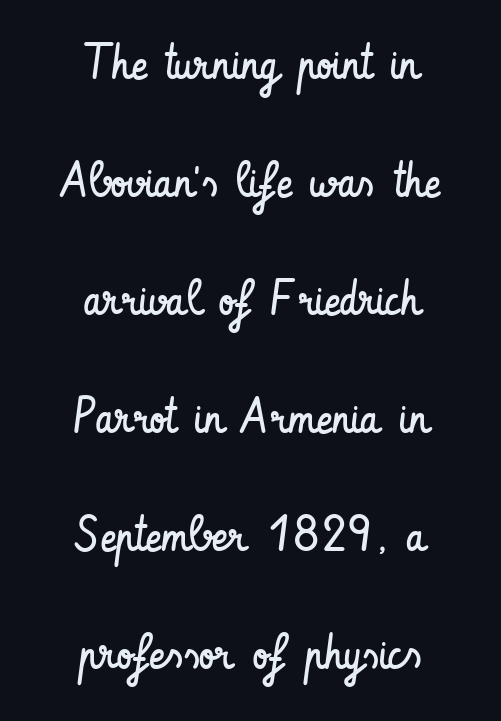
{"serif": "no", "italic": "no", "bold": "no", "weight": "regular", "width": "condensed", "stroke_contrast": "low", "x_height": "small", "monospaced": "no", "underline": "no", "align": "center", "line_spacing": "loose", "line_spacing_ratio": 2.41, "letter_spacing": "normal", "letter_spacing_em": 0.0, "glyph_px": 49}
